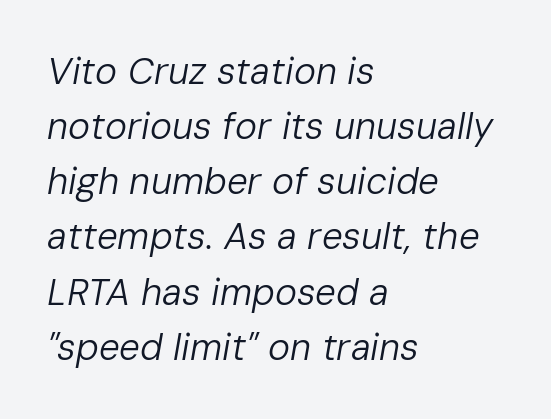
The image shows 37 px regular-weight type, italic (leaning right); set left-aligned, normal line spacing (1.49x), normal letter spacing, not underlined; low stroke contrast and a medium x-height.
